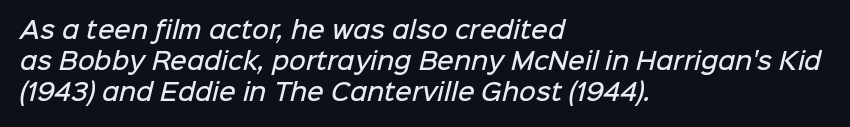
The image shows 23 px text type; set left-aligned, normal line spacing (1.35x), normal letter spacing, not underlined.
